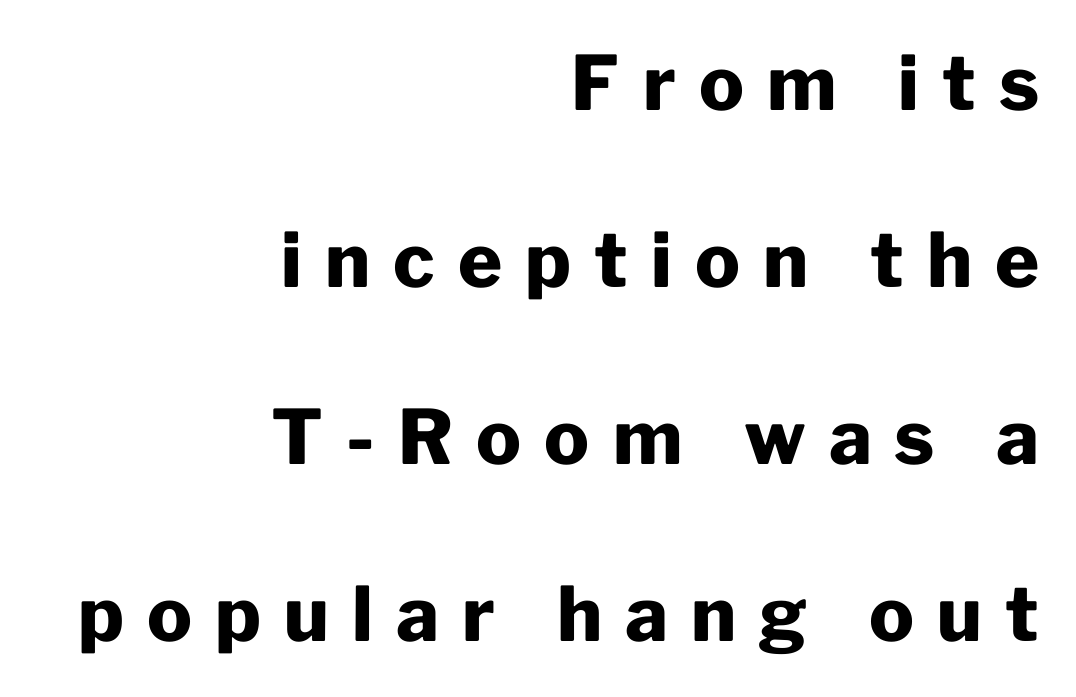
The image shows 75 px heavy sans-serif type, upright; set right-aligned, loose line spacing (2.36x), unusually wide letter spacing (+0.31 em), not underlined; low stroke contrast and a medium x-height.
